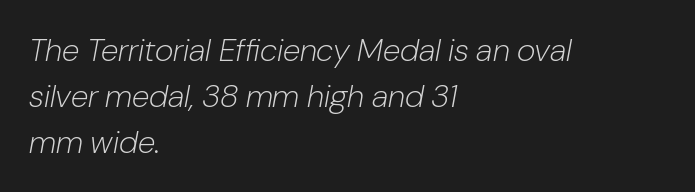
Rendered with sloped, italic letterforms. The rag falls on the right side of this text block. The space directly below the letters is spotless. Evenly set lines give the paragraph a standard silhouette. Students, note that the glyphs here touch the page at normal intervals. Is this a fixed-width face? No — the glyphs have proportional, varying widths.
